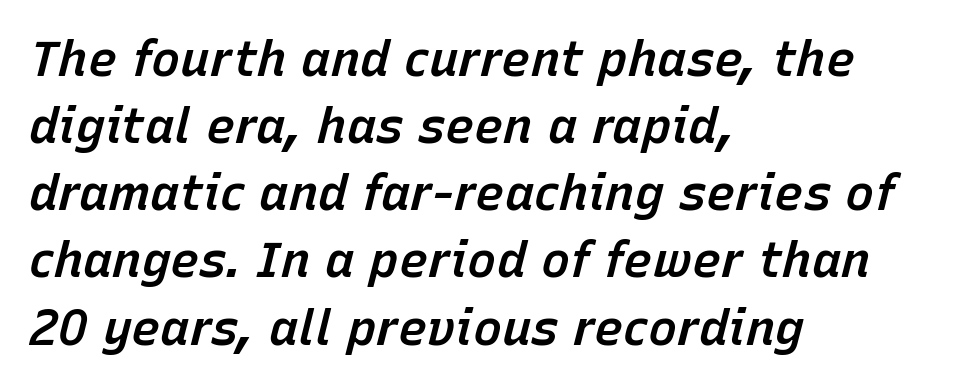
Q: Is the text bold? A: Semi-bold.
Q: Is the text italic (slanted)? A: Yes, it leans right by about 15 degrees.
Q: Is the text underlined? A: No.
Q: How is the paragraph aligned? A: Left-aligned.
Q: Is the spacing between letters normal or unusually wide? A: Normal.
Q: Is the spacing between lines tight, normal or loose? A: Normal.
Q: Width (condensed, normal, or wide)? A: Normal.
Q: Stroke contrast? A: Low.
Q: x-height? A: Medium.
Q: Monospaced? A: No.
